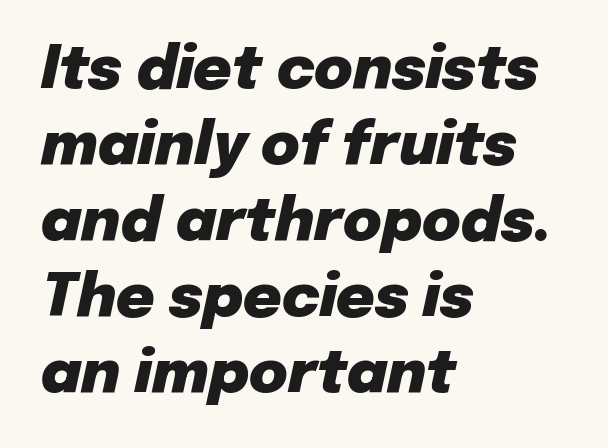
The image shows 59 px heavy type, italic (leaning right); set left-aligned, normal line spacing (1.29x), normal letter spacing, not underlined; low stroke contrast and a medium x-height.
